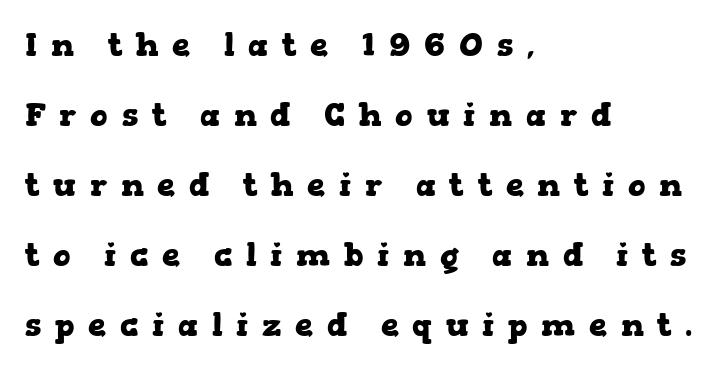
A classic flush-left, rag-right setting is used for this passage. Looks like regular typesetting: each glyph gets only the width it needs. Look at the bottom of the vertical strokes: they flare into serifs here. A typesetter would mark this as roman, not italic. A full-strength bold gives these letters their thick strokes. Glyph-to-glyph distance is far greater than everyday printed text.
